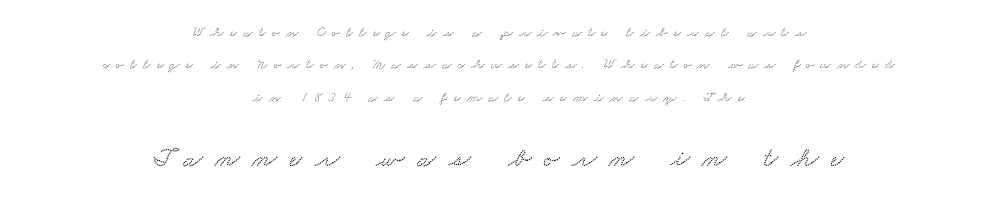
{"serif": "yes", "width": "wide", "stroke_contrast": "low", "x_height": "small", "monospaced": "no", "underline": "no", "align": "center", "line_spacing": "loose", "line_spacing_ratio": 2.32, "letter_spacing": "wide", "letter_spacing_em": 0.46, "larger_block": "second", "size_ratio": 2.0, "glyph_px": 28}
